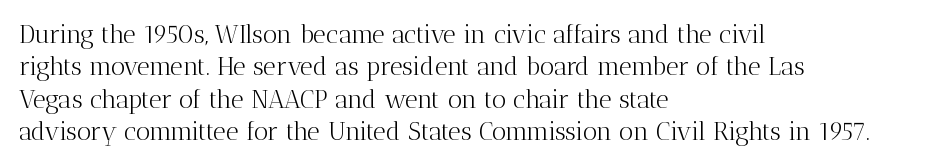
The words here are not underlined. Whoever set this chose a conventional vertical rhythm. Honestly, the letter spacing is just normal — you wouldn't notice it. Tall strokes in this sample are plumb rather than angled. Compared with a centered layout, this one pins lines to the left instead. The weight tops out at a normal text grade.
